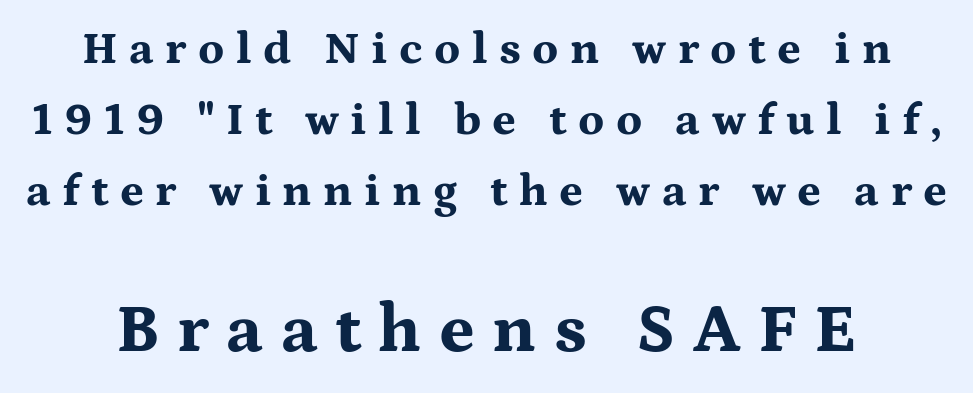
{"serif": "yes", "italic": "no", "bold": "yes", "weight": "bold", "width": "wide", "stroke_contrast": "medium", "x_height": "medium", "monospaced": "no", "underline": "no", "line_spacing": "normal", "line_spacing_ratio": 1.54, "letter_spacing": "wide", "letter_spacing_em": 0.25, "larger_block": "second", "size_ratio": 1.5, "glyph_px": 69}
